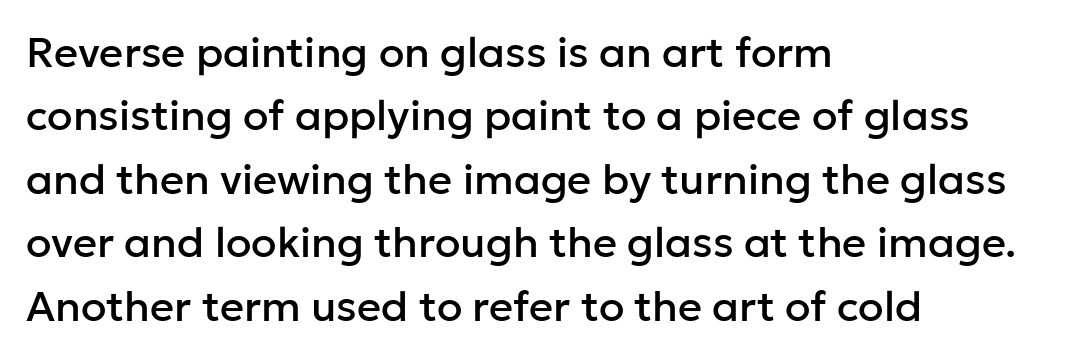
The rendering shows plain stroke endings on the letterforms — a sans-serif design. Whoever set this chose a conventional vertical rhythm. Character widths vary here, with narrow letters taking less room than wide ones. Each word holds together tightly as a unit, with standard inter-letter gaps. The lines are quadded left. Ascenders rise straight up at ninety degrees.
